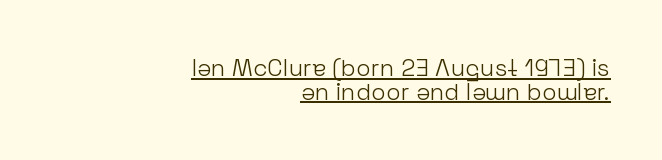
Q: Is the text bold? A: No.
Q: Is the text italic (slanted)? A: No, it is upright.
Q: Is the text underlined? A: Yes.
Q: How is the paragraph aligned? A: Right-aligned.
Q: Is the spacing between letters normal or unusually wide? A: Normal.
Q: Is the spacing between lines tight, normal or loose? A: Tight.
